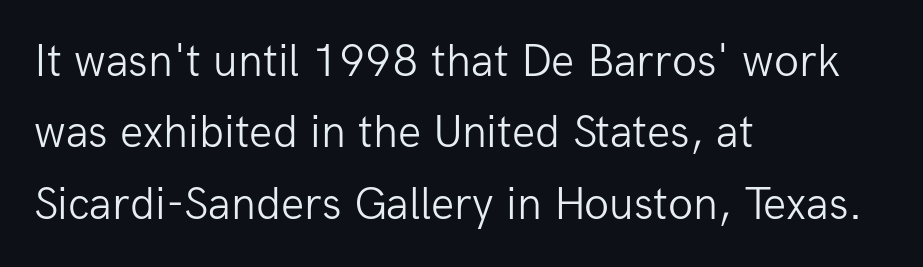
Q: Is the text bold? A: No.
Q: Is the text italic (slanted)? A: No, it is upright.
Q: Is the typeface a serif or a sans-serif typeface? A: Sans-serif.
Q: Is the text underlined? A: No.
Q: How is the paragraph aligned? A: Left-aligned.
Q: Is the spacing between letters normal or unusually wide? A: Normal.
Q: Is the spacing between lines tight, normal or loose? A: Normal.
Q: Width (condensed, normal, or wide)? A: Normal.
Q: Stroke contrast? A: Low.
Q: x-height? A: Medium.
Q: Monospaced? A: No.
